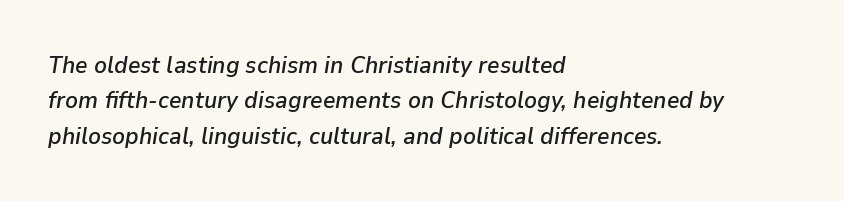
Looking at the ascenders, they clearly lean. The rendering uses a moderate line-height, typical for paragraphs. This rendering uses left alignment, leaving the right contour irregular. Default kerning and tracking; the words read as compact shapes.
